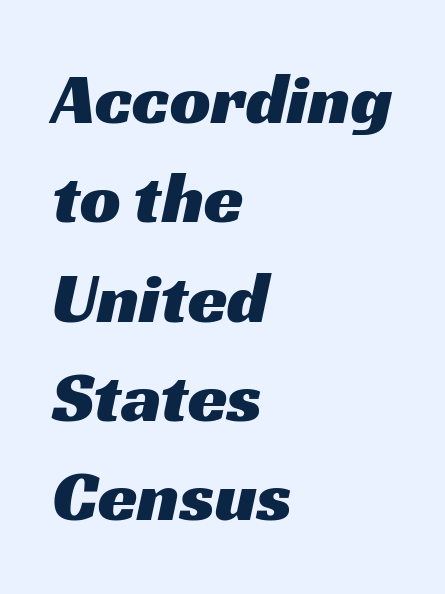
Q: Is the typeface a serif or a sans-serif typeface? A: Sans-serif.
Q: Is the text underlined? A: No.
Q: How is the paragraph aligned? A: Left-aligned.
Q: Is the spacing between letters normal or unusually wide? A: Normal.
Q: Is the spacing between lines tight, normal or loose? A: Normal.
Q: Width (condensed, normal, or wide)? A: Wide.
Q: Stroke contrast? A: Medium.
Q: x-height? A: Medium.
Q: Monospaced? A: No.
